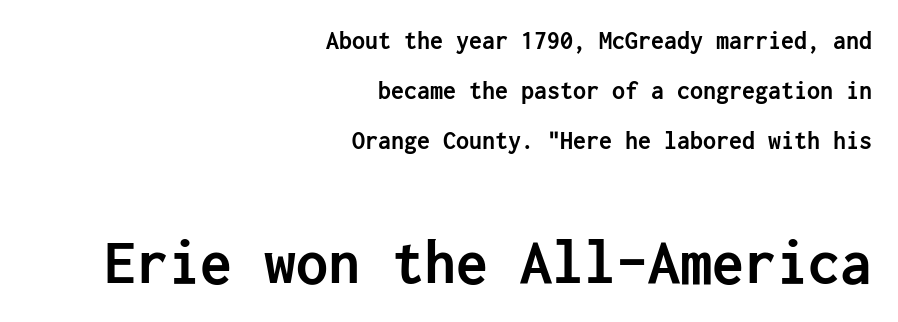
Q: Is the text bold? A: Yes.
Q: Is the text italic (slanted)? A: No, it is upright.
Q: Is the typeface a serif or a sans-serif typeface? A: Sans-serif.
Q: Is the text underlined? A: No.
Q: How is the paragraph aligned? A: Right-aligned.
Q: Is the spacing between letters normal or unusually wide? A: Normal.
Q: Is the spacing between lines tight, normal or loose? A: Loose.
Q: Which block of text is set in a larger size, the first (top) or the second (bottom)? A: The second (bottom) one.
Q: Width (condensed, normal, or wide)? A: Normal.
Q: Stroke contrast? A: Low.
Q: x-height? A: Medium.
